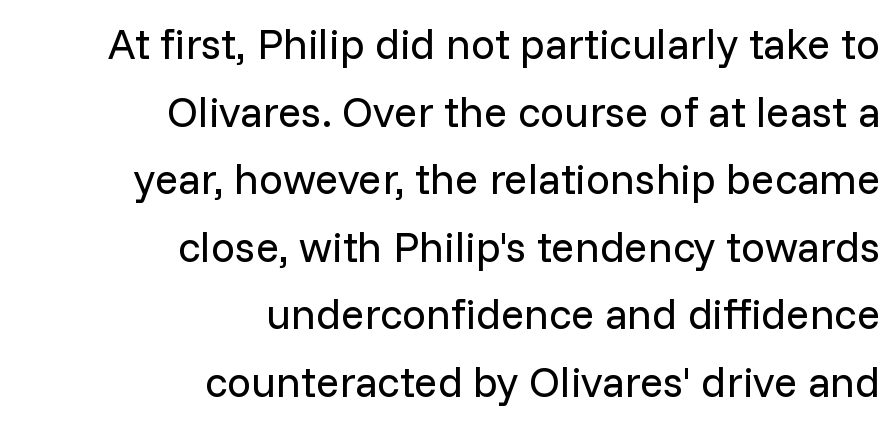
Which margin do the lines hug? The right one — the left edge is uneven. This is not heavy type; no bold has been used. Each row of text sits above clean, open space. These lines keep a tight, regular rhythm from letter to letter. Letterform terminals end flat and unadorned throughout the passage. Style check: upright.
